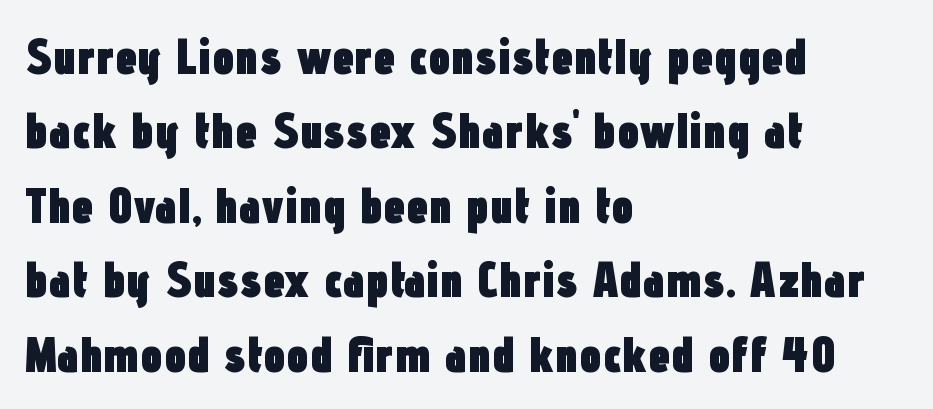
The image shows 50 px heavy, condensed sans-serif type, upright; set left-aligned, normal line spacing (1.49x), normal letter spacing, not underlined; low stroke contrast and a medium x-height.
